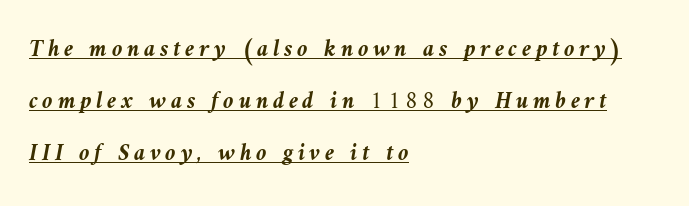
{"italic": "yes", "lean": "left", "slant_degrees": 10, "bold": "yes", "underline": "yes", "align": "left", "line_spacing": "loose", "line_spacing_ratio": 2.17, "glyph_px": 24}
